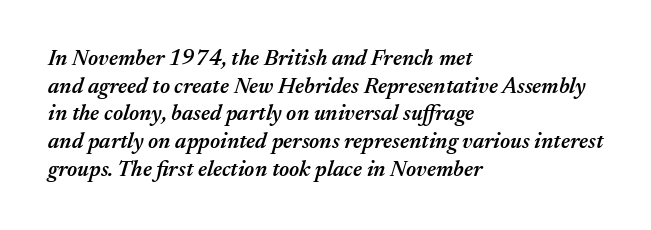
{"italic": "yes", "lean": "right", "slant_degrees": 17, "bold": "semi", "underline": "no", "align": "left", "line_spacing": "normal", "line_spacing_ratio": 1.26, "letter_spacing": "normal", "letter_spacing_em": 0.0, "glyph_px": 22}
